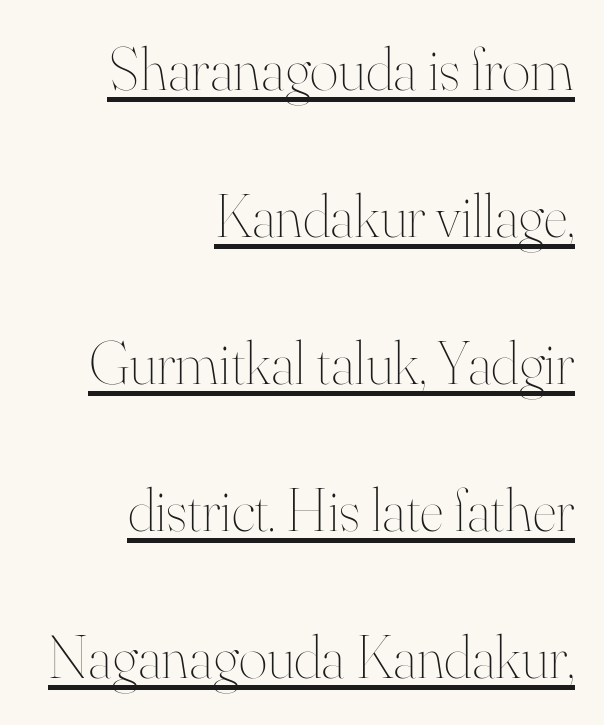
{"italic": "no", "bold": "no", "weight": "thin", "width": "normal", "stroke_contrast": "high", "x_height": "small", "monospaced": "no", "underline": "yes", "align": "right", "line_spacing": "loose", "line_spacing_ratio": 2.41, "letter_spacing": "normal", "letter_spacing_em": 0.0, "glyph_px": 61}
